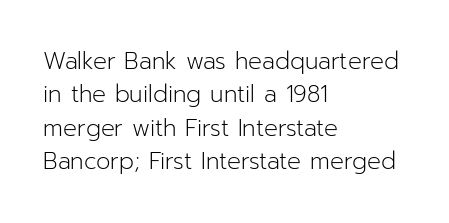
{"italic": "no", "bold": "no", "underline": "no", "align": "left", "line_spacing": "normal", "line_spacing_ratio": 1.45, "letter_spacing": "normal", "letter_spacing_em": 0.0, "glyph_px": 23}
